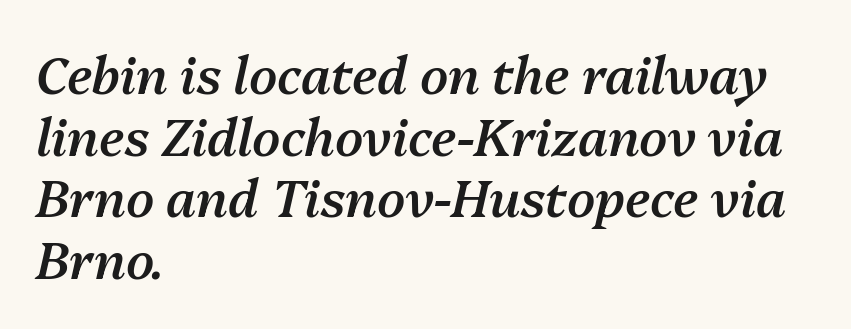
The image shows 51 px semibold type, italic (leaning right); set left-aligned, line spacing 1.21x, normal letter spacing, not underlined; medium stroke contrast and a medium x-height.
